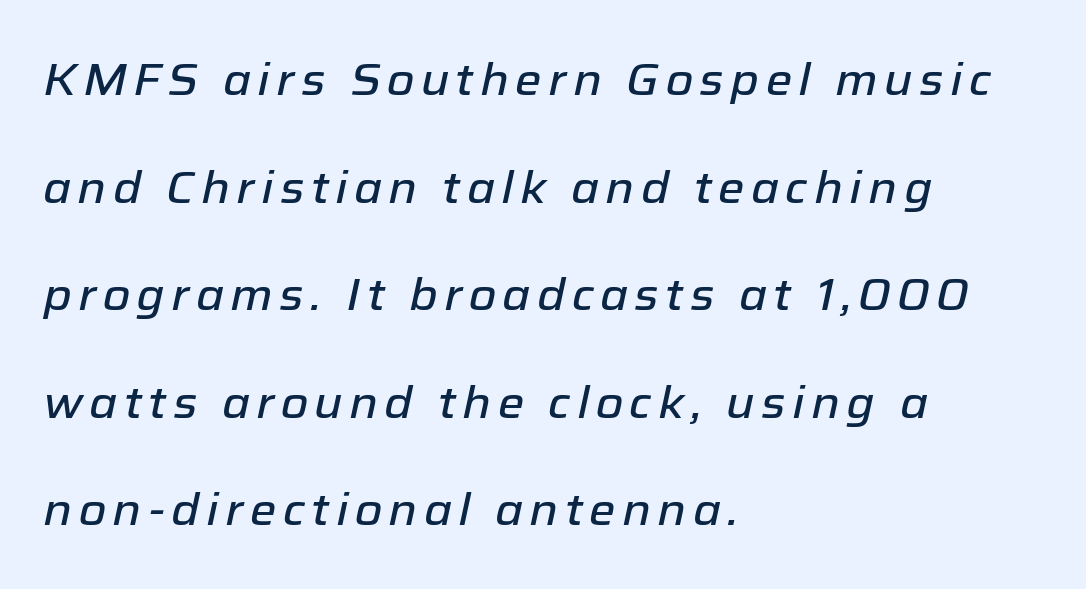
{"italic": "yes", "lean": "right", "slant_degrees": 12, "width": "normal", "stroke_contrast": "low", "x_height": "medium", "monospaced": "no", "underline": "no", "align": "left", "line_spacing": "loose", "line_spacing_ratio": 2.39, "glyph_px": 45}
